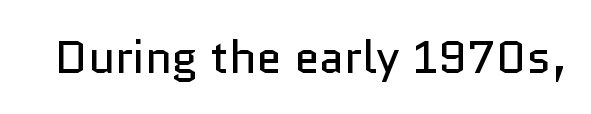
Q: Is the text bold? A: No.
Q: Is the text italic (slanted)? A: No, it is upright.
Q: Is the typeface a serif or a sans-serif typeface? A: Sans-serif.
Q: Is the text underlined? A: No.
Q: Is the spacing between letters normal or unusually wide? A: Normal.
Q: Width (condensed, normal, or wide)? A: Normal.
Q: Stroke contrast? A: Low.
Q: x-height? A: Medium.
Q: Monospaced? A: No.
